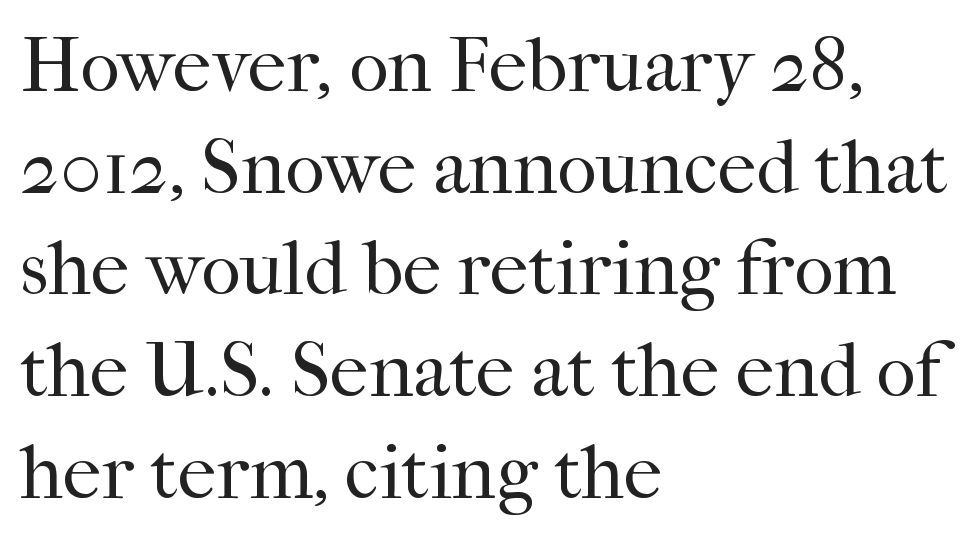
Q: Is the text bold? A: No.
Q: Is the text italic (slanted)? A: No, it is upright.
Q: Is the typeface a serif or a sans-serif typeface? A: Serif.
Q: Is the text underlined? A: No.
Q: How is the paragraph aligned? A: Left-aligned.
Q: Is the spacing between letters normal or unusually wide? A: Normal.
Q: Is the spacing between lines tight, normal or loose? A: Normal.
Q: Width (condensed, normal, or wide)? A: Normal.
Q: Stroke contrast? A: High.
Q: x-height? A: Medium.
Q: Monospaced? A: No.
